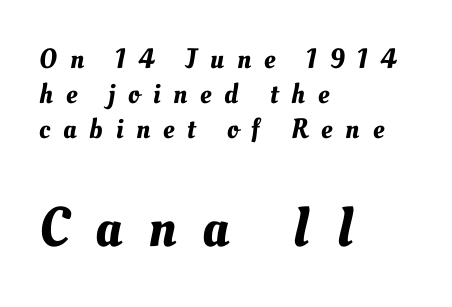
The image shows 56 px text type; set left-aligned, normal line spacing (1.25x), unusually wide letter spacing (+0.46 em), not underlined; the second (bottom) block is 2.0x larger; medium stroke contrast and a small x-height.
